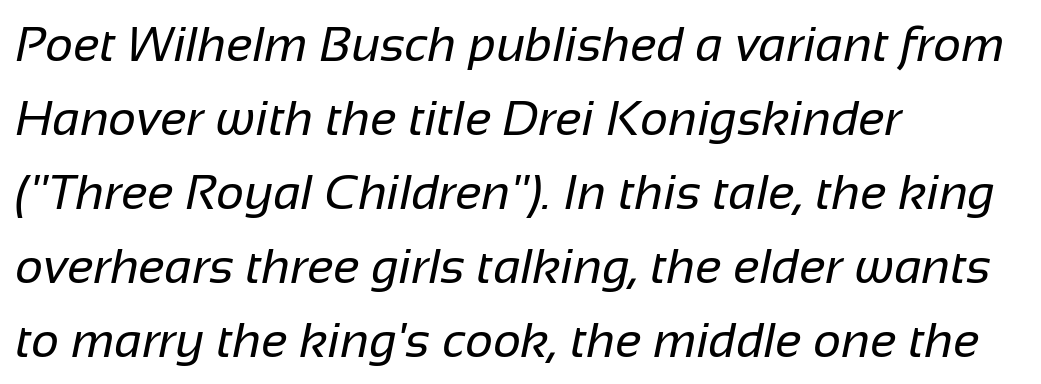
{"serif": "no", "bold": "no", "weight": "regular", "width": "normal", "stroke_contrast": "low", "x_height": "medium", "monospaced": "no", "underline": "no", "align": "left", "line_spacing": "normal", "line_spacing_ratio": 1.51, "letter_spacing": "normal", "letter_spacing_em": 0.0, "glyph_px": 49}
